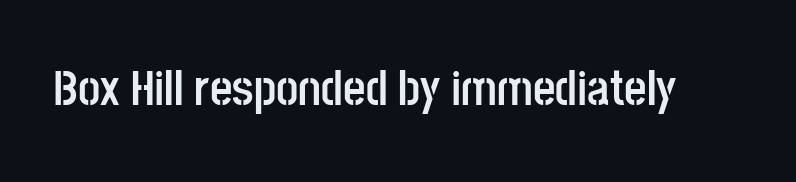
Q: Is the text bold? A: Yes.
Q: Is the text italic (slanted)? A: No, it is upright.
Q: Is the typeface a serif or a sans-serif typeface? A: Sans-serif.
Q: Is the text underlined? A: No.
Q: Is the spacing between letters normal or unusually wide? A: Normal.
Q: Width (condensed, normal, or wide)? A: Condensed.
Q: Stroke contrast? A: Low.
Q: x-height? A: Large.
Q: Monospaced? A: No.
